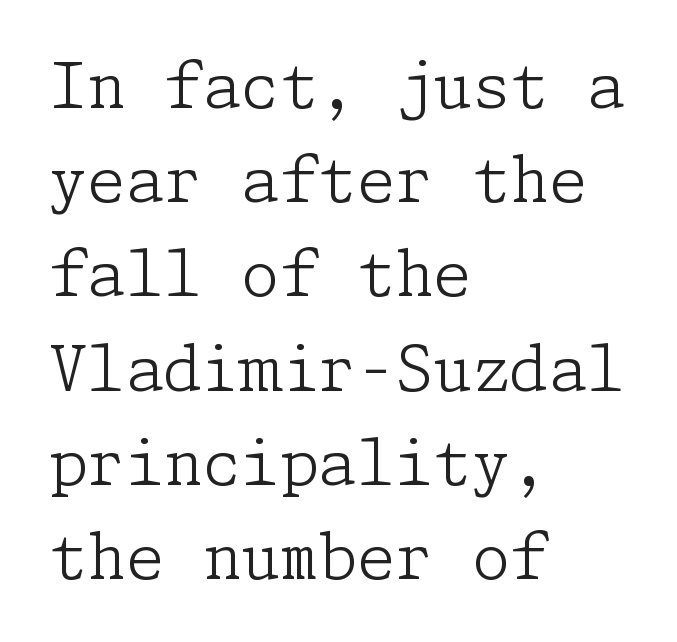
{"serif": "yes", "italic": "no", "bold": "no", "weight": "light", "width": "normal", "stroke_contrast": "low", "x_height": "medium", "underline": "no", "align": "left", "line_spacing": "normal", "line_spacing_ratio": 1.52, "letter_spacing": "normal", "letter_spacing_em": 0.0, "glyph_px": 62}
